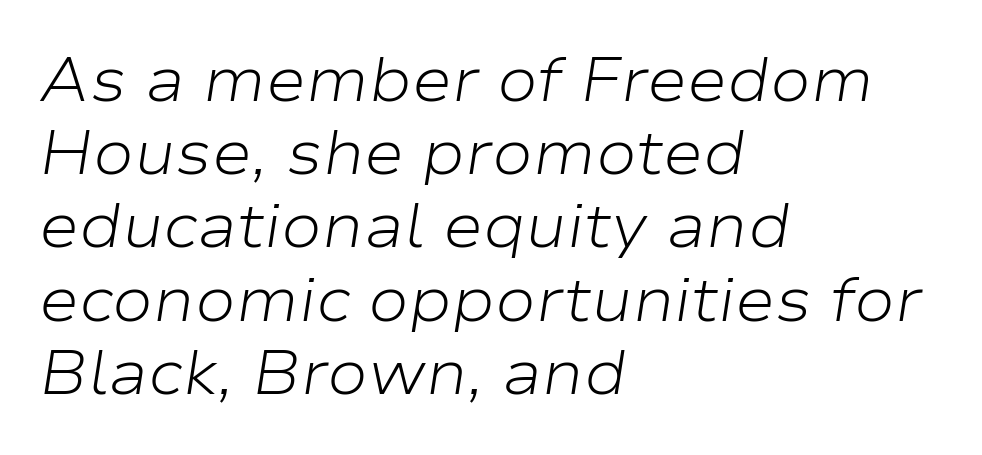
Glyph-to-glyph distance matches everyday printed text. The typesetter chose a ragged-right arrangement here. Characters are canted at an angle relative to the baseline's perpendicular. A light-to-regular cut is what we see here. Here the designer chose a conventional face with non-uniform glyph widths.
